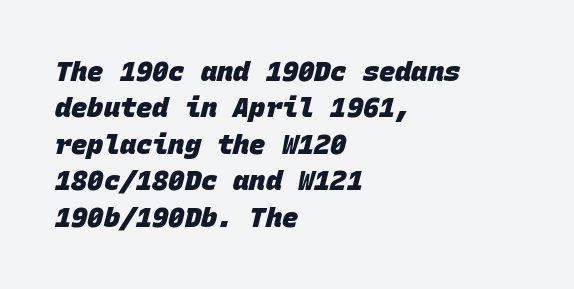
Q: Is the text bold? A: Yes.
Q: Is the text underlined? A: No.
Q: How is the paragraph aligned? A: Left-aligned.
Q: Is the spacing between letters normal or unusually wide? A: Normal.
Q: Is the spacing between lines tight, normal or loose? A: Normal.
